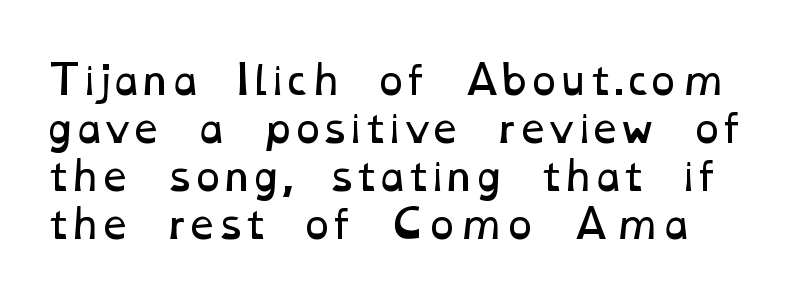
{"bold": "no", "weight": "regular", "width": "wide", "stroke_contrast": "low", "x_height": "medium", "monospaced": "no", "underline": "no", "line_spacing_ratio": 1.23, "letter_spacing": "normal", "letter_spacing_em": 0.0, "glyph_px": 39}
